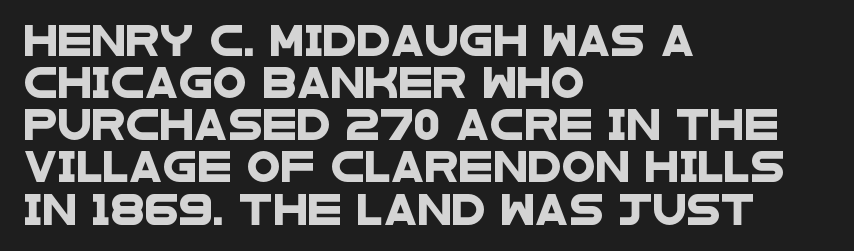
The image shows 31 px wide sans-serif type; set left-aligned, normal line spacing (1.36x), normal letter spacing, not underlined; low stroke contrast and a large x-height.
